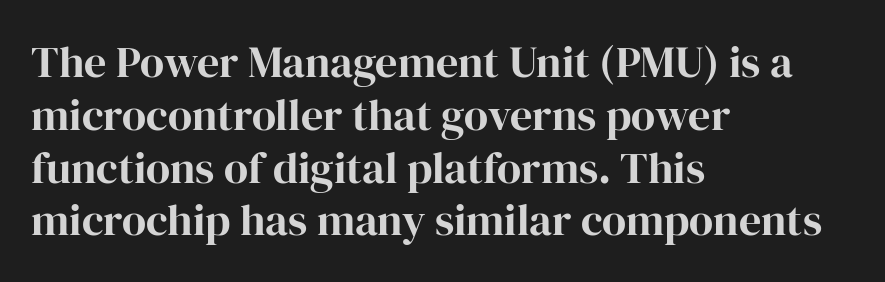
Q: Is the text italic (slanted)? A: No, it is upright.
Q: Is the typeface a serif or a sans-serif typeface? A: Serif.
Q: Is the text underlined? A: No.
Q: How is the paragraph aligned? A: Left-aligned.
Q: Is the spacing between letters normal or unusually wide? A: Normal.
Q: Width (condensed, normal, or wide)? A: Normal.
Q: Stroke contrast? A: High.
Q: x-height? A: Medium.
Q: Monospaced? A: No.
